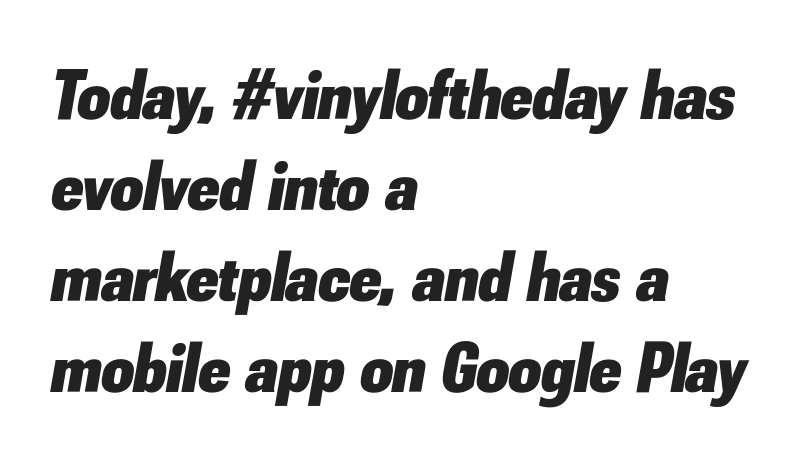
The designer left line spacing at the default. Inter-character spacing is left at the font's built-in metrics. A dark, heavy texture on the line: the type is bold. Leftover space on each line is placed entirely after the last word. Rule under the text: the space is simply empty.
